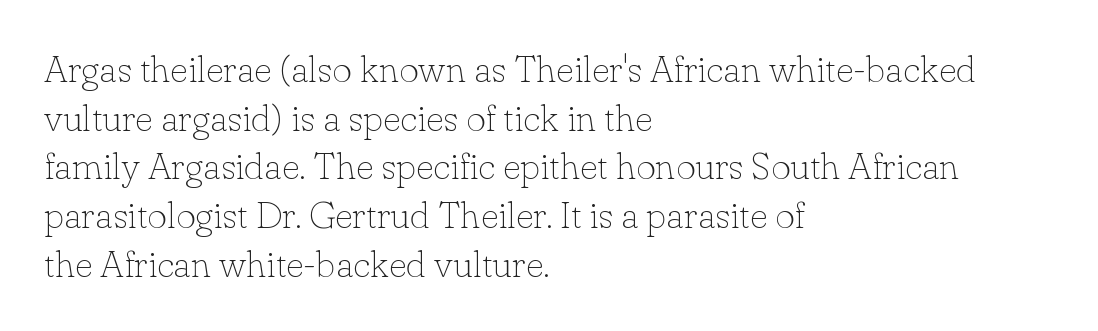
Stroke mass is kept to a normal reading level or below. Notice how the stems are strictly vertical — no italics here. The passage shown is typeset with a serif family. Does the leading feel generous? No, just average. These lines keep a tight, regular rhythm from letter to letter.
